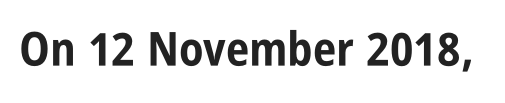
The image shows 47 px bold, condensed sans-serif type, upright; set normal letter spacing, not underlined; low stroke contrast and a large x-height.
